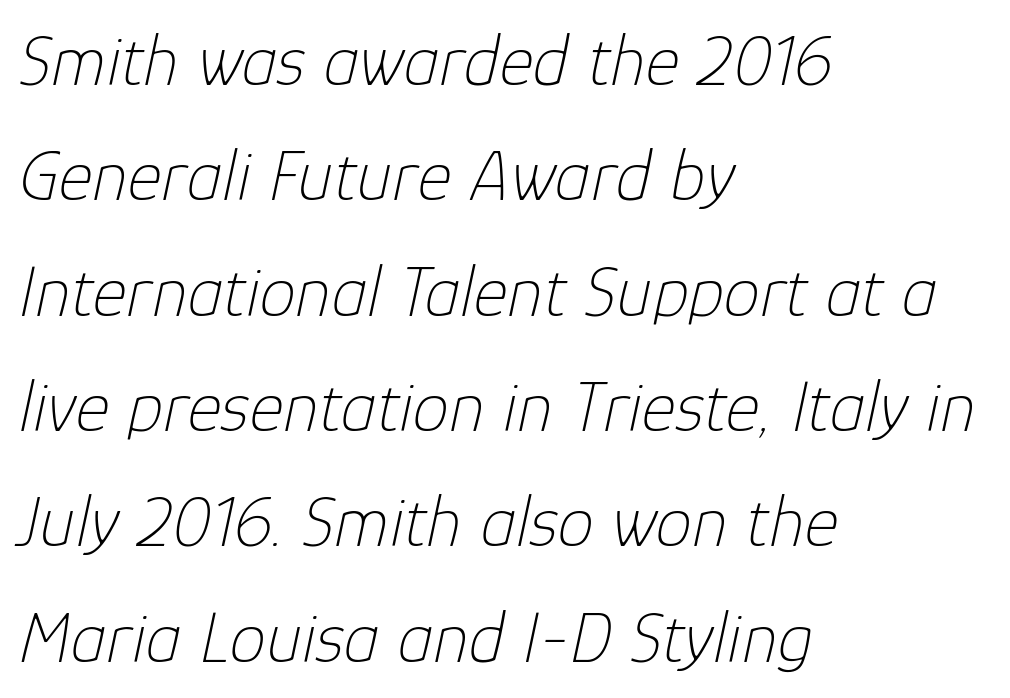
Spacing verdict: proportional, widths tailored to each character. The passage is arranged the way most books set body copy — flush left. The line-height multiplier appears to be the usual default. There's an unmistakable incline to the writing here.
